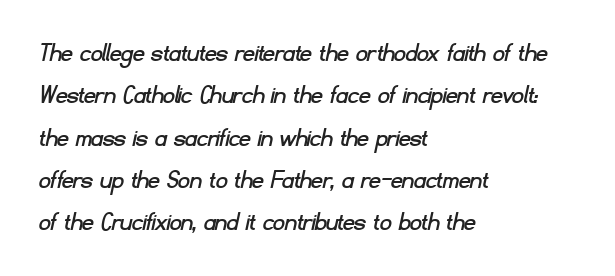
Is this a fixed-width face? No — the glyphs have proportional, varying widths. The horizontal fit of the characters is conventional and even. The vertical gap from one line to the next is medium. Each letter's strokes conclude bluntly, with no projecting serifs. One-word summary of the alignment: left.
